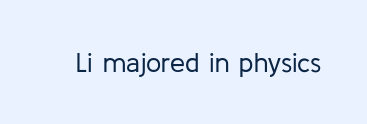
Has an underline been added? It has not. The type is set solid horizontally, with unmodified tracking. The characters are drawn with everyday or finer stroke widths. Every character sits straight up, as roman type does.
